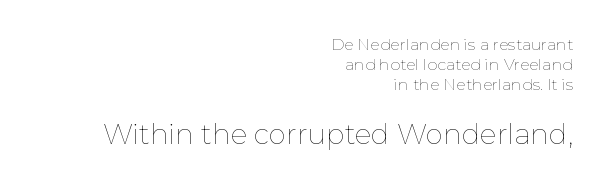
Q: Is the text bold? A: No.
Q: Is the text italic (slanted)? A: No, it is upright.
Q: Is the text underlined? A: No.
Q: How is the paragraph aligned? A: Right-aligned.
Q: Is the spacing between letters normal or unusually wide? A: Normal.
Q: Is the spacing between lines tight, normal or loose? A: Normal.
Q: Which block of text is set in a larger size, the first (top) or the second (bottom)? A: The second (bottom) one.
Q: Width (condensed, normal, or wide)? A: Normal.
Q: Stroke contrast? A: Low.
Q: x-height? A: Medium.
Q: Monospaced? A: No.
